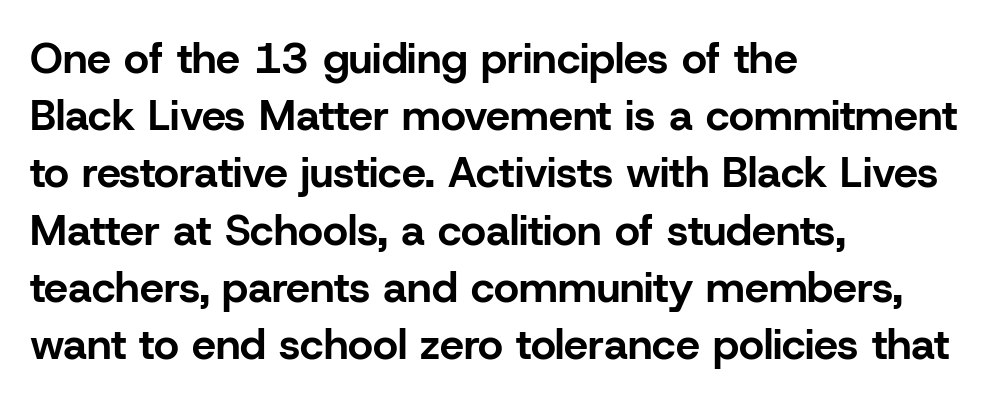
Q: Is the text bold? A: Yes.
Q: Is the text italic (slanted)? A: No, it is upright.
Q: Is the typeface a serif or a sans-serif typeface? A: Sans-serif.
Q: Is the text underlined? A: No.
Q: How is the paragraph aligned? A: Left-aligned.
Q: Is the spacing between letters normal or unusually wide? A: Normal.
Q: Is the spacing between lines tight, normal or loose? A: Normal.
Q: Width (condensed, normal, or wide)? A: Normal.
Q: Stroke contrast? A: Low.
Q: x-height? A: Medium.
Q: Monospaced? A: No.
